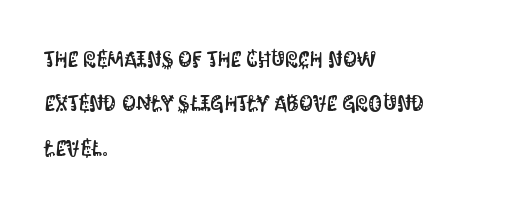
The image shows 22 px text type, upright; set left-aligned, loose line spacing (2.02x), normal letter spacing, not underlined.
